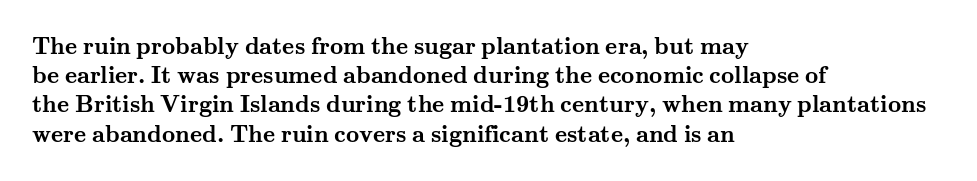
Q: Is the text bold? A: Yes.
Q: Is the text italic (slanted)? A: No, it is upright.
Q: Is the text underlined? A: No.
Q: How is the paragraph aligned? A: Left-aligned.
Q: Is the spacing between letters normal or unusually wide? A: Normal.
Q: Is the spacing between lines tight, normal or loose? A: Normal.
